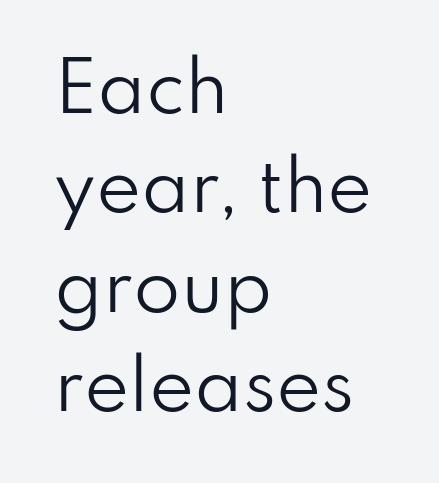
The image shows 68 px regular-weight sans-serif type, upright; set left-aligned, normal line spacing (1.46x), normal letter spacing, not underlined; low stroke contrast and a small x-height.
